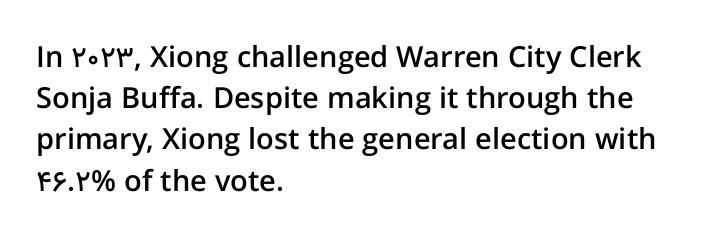
Weight: semibold (demi). The paragraph shown leans on its left margin. Is there much room between lines? A standard amount, neither cramped nor airy. The tracking reads as untouched default to a designer's eye. This sample has the flowing, uneven cadence of proportional lettering. This is roman type, the default non-slanted kind.
